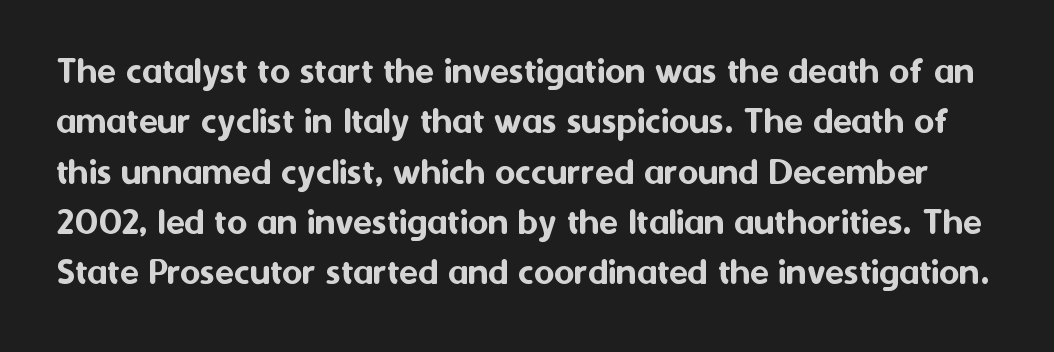
{"serif": "no", "italic": "no", "width": "normal", "stroke_contrast": "medium", "x_height": "medium", "monospaced": "no", "underline": "no", "line_spacing": "normal", "line_spacing_ratio": 1.29, "letter_spacing": "normal", "letter_spacing_em": 0.0, "glyph_px": 39}
